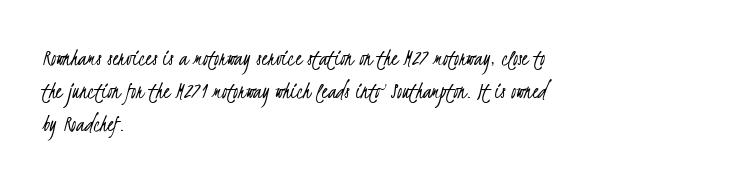
The image shows 25 px text type; set left-aligned, normal line spacing (1.32x), normal letter spacing, not underlined.
